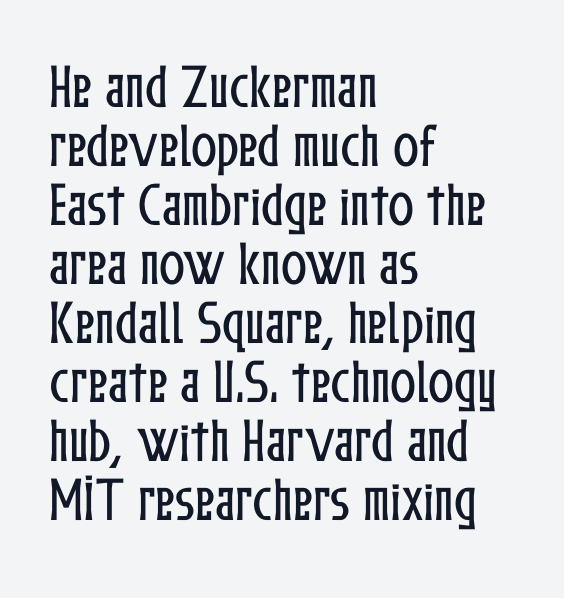
Q: Is the text italic (slanted)? A: No, it is upright.
Q: Is the text underlined? A: No.
Q: How is the paragraph aligned? A: Left-aligned.
Q: Is the spacing between letters normal or unusually wide? A: Normal.
Q: Width (condensed, normal, or wide)? A: Condensed.
Q: Stroke contrast? A: Low.
Q: x-height? A: Medium.
Q: Monospaced? A: No.
